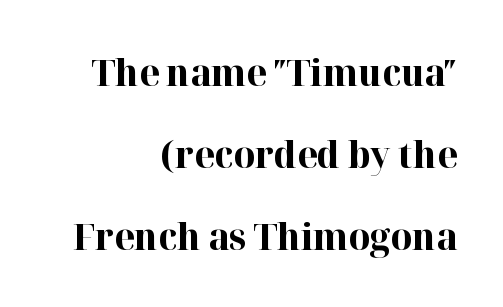
The text block is weighted toward the right margin, trailing off unevenly leftward. Every character sits straight up, as roman type does. The tracking reads as untouched default to a designer's eye. The strokes are fattened all the way to bold. The rendering uses natural spacing where letterforms have individual widths.
